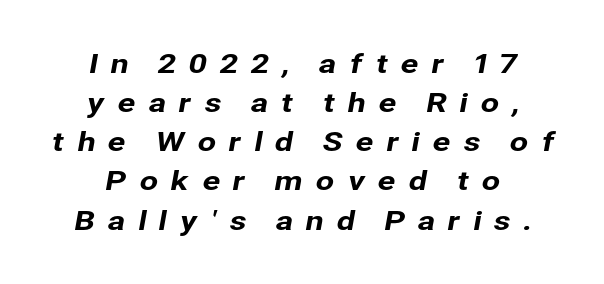
The image shows 27 px text type; set centered, normal line spacing (1.45x), unusually wide letter spacing (+0.45 em), not underlined.
